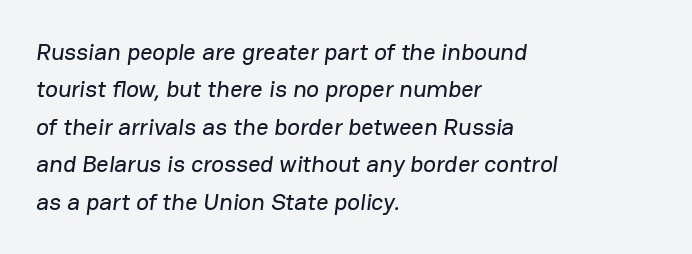
Q: Is the text underlined? A: No.
Q: How is the paragraph aligned? A: Left-aligned.
Q: Is the spacing between letters normal or unusually wide? A: Normal.
Q: Is the spacing between lines tight, normal or loose? A: Normal.
